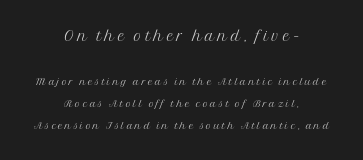
Q: Is the text bold? A: No.
Q: Is the text italic (slanted)? A: Yes.
Q: Is the text underlined? A: No.
Q: How is the paragraph aligned? A: Centered.
Q: Is the spacing between lines tight, normal or loose? A: Normal.
Q: Which block of text is set in a larger size, the first (top) or the second (bottom)? A: The first (top) one.
